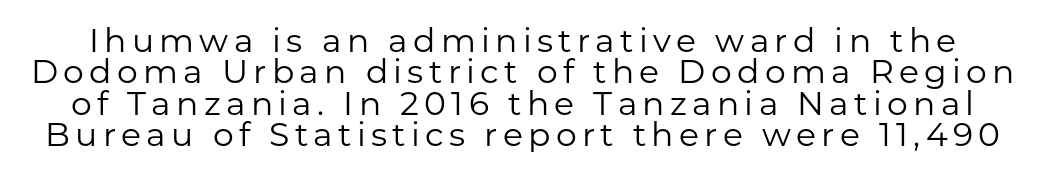
{"serif": "no", "italic": "no", "bold": "no", "weight": "regular", "width": "normal", "stroke_contrast": "low", "x_height": "medium", "monospaced": "no", "underline": "no", "line_spacing": "tight", "line_spacing_ratio": 0.95, "glyph_px": 33}
